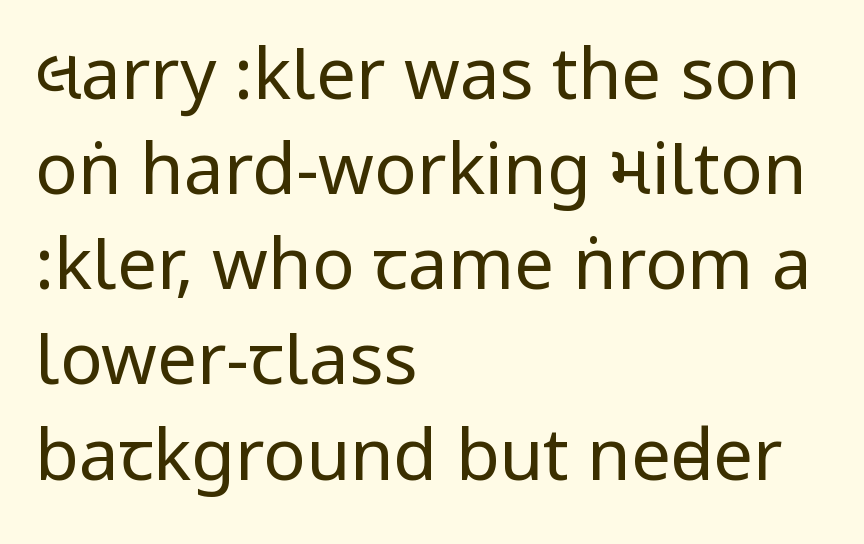
The space directly below the letters is spotless. Here the glyphs are tracked normally, forming tight word shapes. Vertical strokes here are truly vertical. Typeset ragged right — the left edge is the straight one. Line spacing here is normal.
